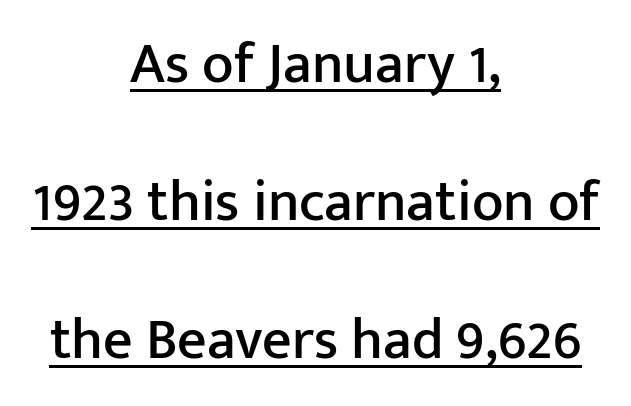
The rendering uses natural spacing where letterforms have individual widths. Tracking value appears to be zero — textbook default spacing. One glance says open: line gaps are wider than usual. Beneath each row of characters lies a ruled line. Nope, not italic — everything's standing straight. Leftover space on each line is divided equally before and after the words.
